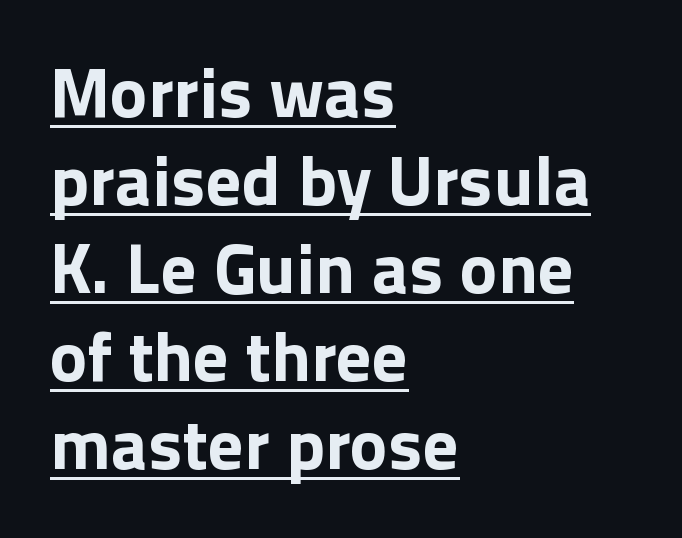
The image shows 71 px bold sans-serif type, upright; set left-aligned, line spacing 1.24x, normal letter spacing, underlined; a medium x-height.
